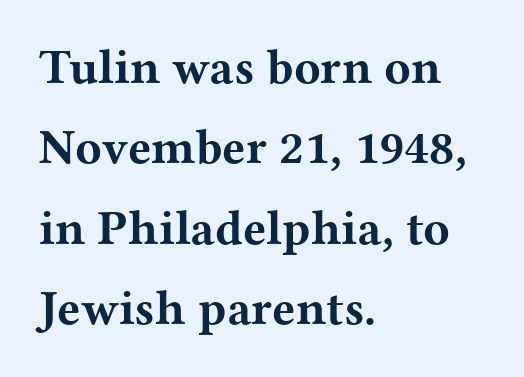
The image shows 49 px bold, wide serif type, upright; set left-aligned, normal line spacing (1.64x), normal letter spacing, not underlined; medium stroke contrast and a medium x-height.
